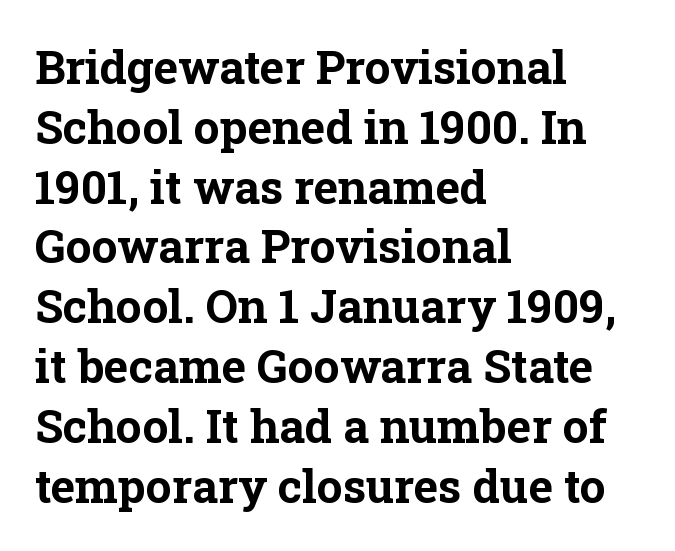
Italic: no, the glyphs are upright roman. This rendering features lettering with no underline. Examine the stroke ends and you'll spot serifs. This rendering uses left alignment, leaving the right contour irregular. Nothing unusual about the tracking: characters are spaced as the font intends. You'd pick this weight for a headline — it's a proper bold.
